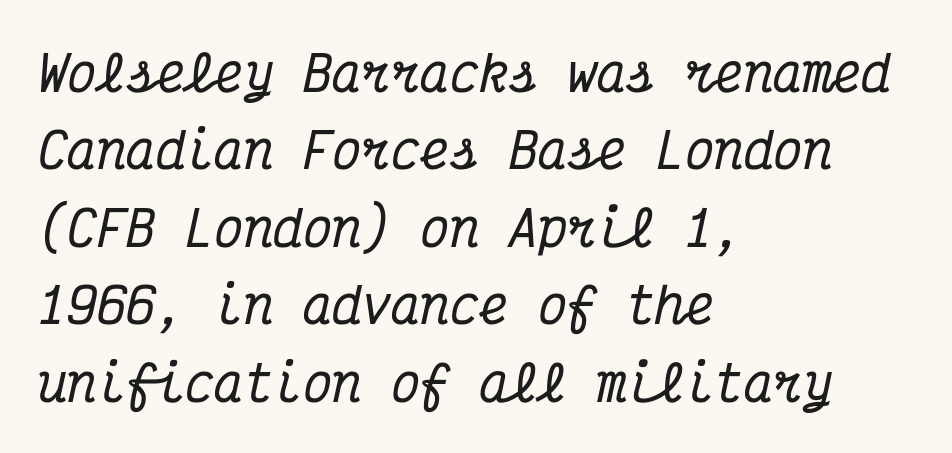
Q: Is the text italic (slanted)? A: Yes, it leans right by about 12 degrees.
Q: Is the typeface a serif or a sans-serif typeface? A: Serif.
Q: Is the text underlined? A: No.
Q: How is the paragraph aligned? A: Left-aligned.
Q: Is the spacing between letters normal or unusually wide? A: Normal.
Q: Is the spacing between lines tight, normal or loose? A: Normal.
Q: Width (condensed, normal, or wide)? A: Condensed.
Q: Stroke contrast? A: Medium.
Q: x-height? A: Medium.
Q: Monospaced? A: Yes.
